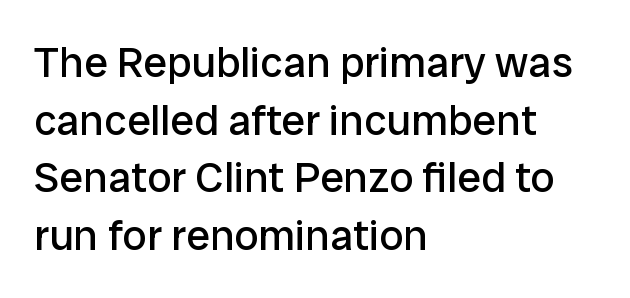
The image shows 43 px regular-weight sans-serif type, upright; set left-aligned, normal line spacing (1.34x), normal letter spacing, not underlined; low stroke contrast and a medium x-height.
